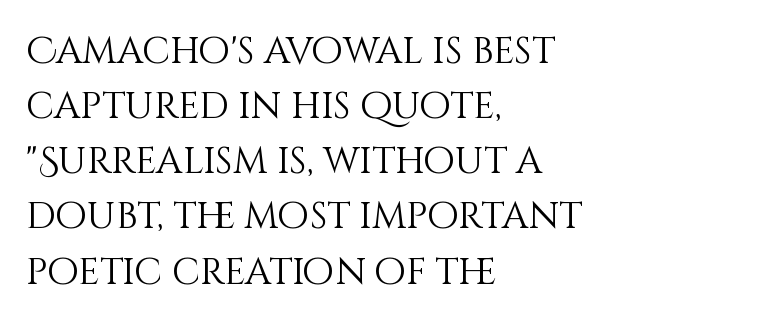
Q: Is the text bold? A: No.
Q: Is the text italic (slanted)? A: No, it is upright.
Q: Is the text underlined? A: No.
Q: How is the paragraph aligned? A: Left-aligned.
Q: Is the spacing between letters normal or unusually wide? A: Normal.
Q: Is the spacing between lines tight, normal or loose? A: Normal.
Q: Width (condensed, normal, or wide)? A: Normal.
Q: Stroke contrast? A: Medium.
Q: x-height? A: Large.
Q: Monospaced? A: No.
